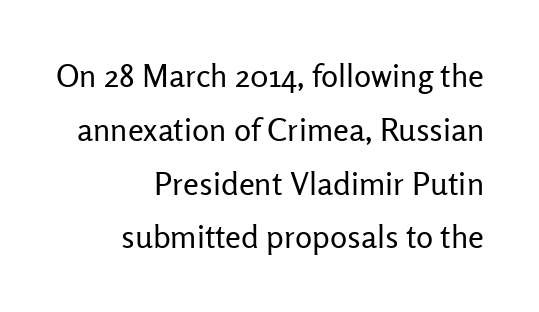
The specimen reads as upright at a glance. Caption: multi-line text, flush right, ragged left. To sum up the face: it is a sans, with no serifs. Do the characters align in a grid? No, the font is proportional. Does the leading feel generous? No, just average.
